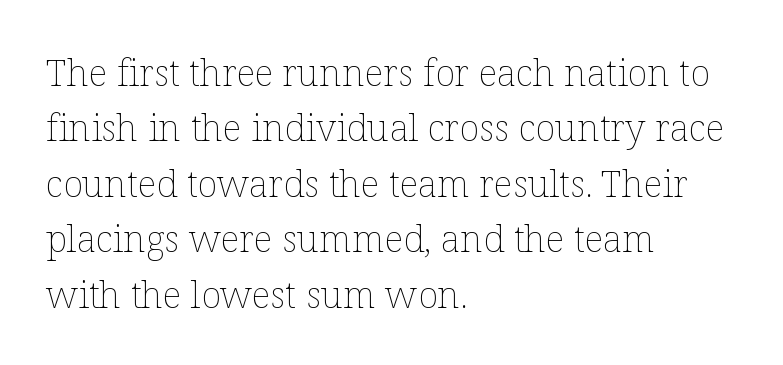
The image shows 37 px thin type, upright; set left-aligned, normal line spacing (1.5x), normal letter spacing, not underlined; low stroke contrast and a medium x-height.
